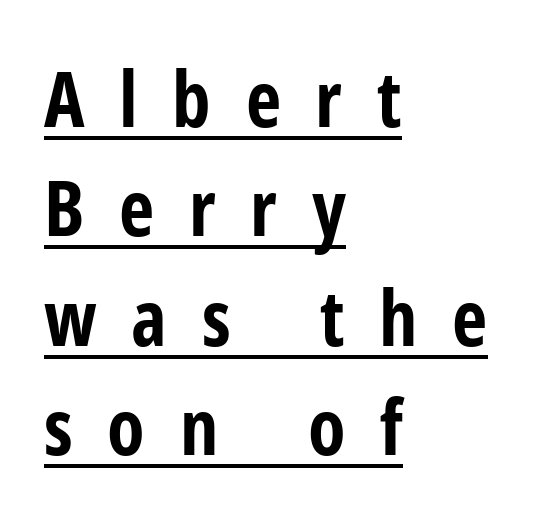
Grotesque or geometric, the face here clearly has no serifs. What's the leading like? Ordinary, nothing unusual. These lines are rendered in a variable-pitch font. The specimen includes a rule beneath the text block's lines. No italicization has been applied; the sample stays upright.
